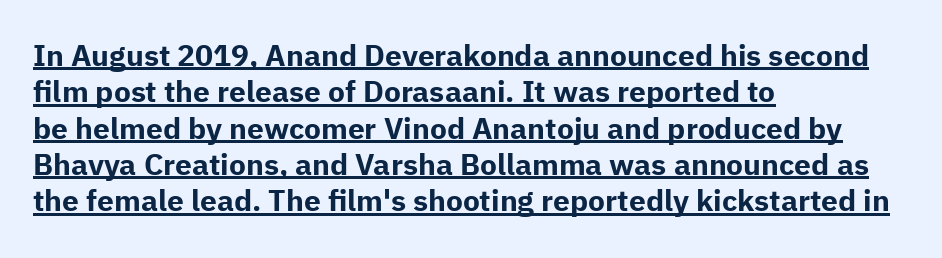
Character widths vary here, with narrow letters taking less room than wide ones. Has an underline been added? It has. The line texture is even and compact thanks to regular tracking. Does the copy run flush right? No — it runs flush left. This is roman type, the default non-slanted kind.
